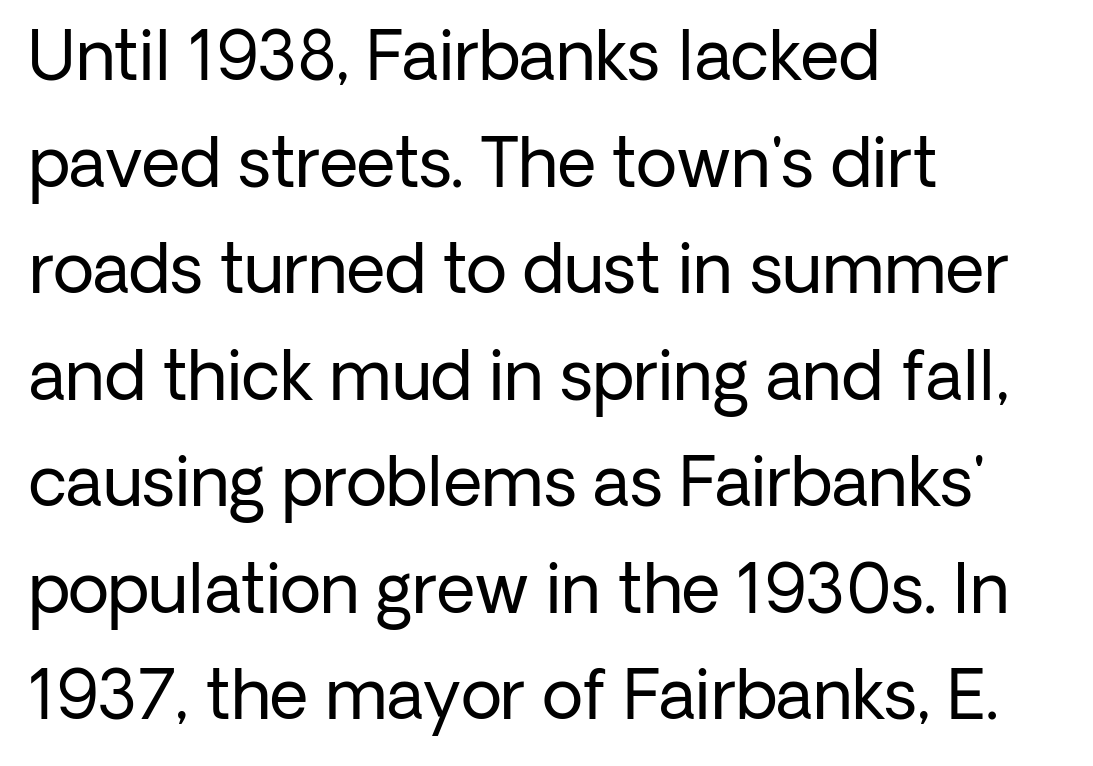
A typesetter would call this leading conventional body-copy spacing. The words here are not underlined. This sample has the flowing, uneven cadence of proportional lettering. A typesetter would call this zero additional tracking.
